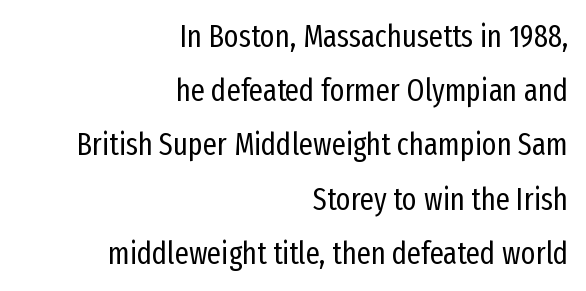
Q: Is the text bold? A: No.
Q: Is the text italic (slanted)? A: No, it is upright.
Q: Is the typeface a serif or a sans-serif typeface? A: Sans-serif.
Q: Is the text underlined? A: No.
Q: How is the paragraph aligned? A: Right-aligned.
Q: Is the spacing between letters normal or unusually wide? A: Normal.
Q: Width (condensed, normal, or wide)? A: Condensed.
Q: Stroke contrast? A: Low.
Q: x-height? A: Medium.
Q: Monospaced? A: No.
